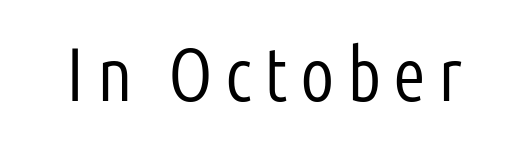
{"serif": "no", "italic": "no", "bold": "no", "weight": "light", "width": "condensed", "stroke_contrast": "low", "x_height": "medium", "monospaced": "no", "underline": "no", "glyph_px": 76}
